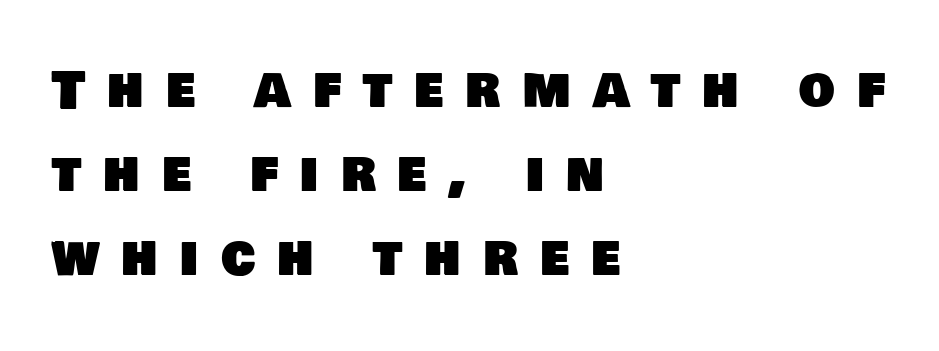
Q: Is the typeface a serif or a sans-serif typeface? A: Sans-serif.
Q: Is the text underlined? A: No.
Q: How is the paragraph aligned? A: Left-aligned.
Q: Is the spacing between letters normal or unusually wide? A: Unusually wide.
Q: Is the spacing between lines tight, normal or loose? A: Normal.
Q: Width (condensed, normal, or wide)? A: Normal.
Q: Stroke contrast? A: Low.
Q: x-height? A: Large.
Q: Monospaced? A: No.
